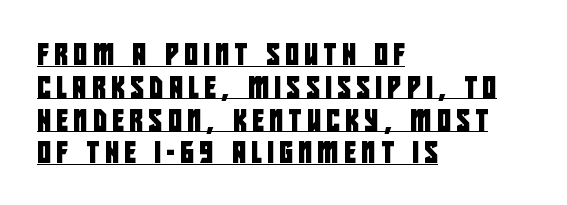
{"underline": "yes", "align": "left", "line_spacing": "normal", "line_spacing_ratio": 1.56, "letter_spacing": "wide", "letter_spacing_em": 0.27, "glyph_px": 21}
